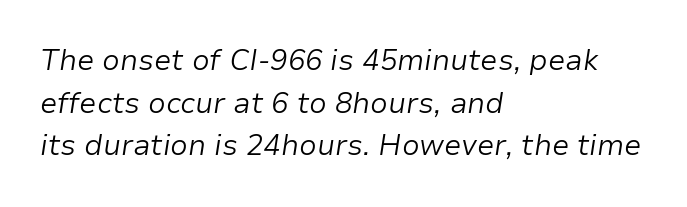
{"italic": "yes", "lean": "right", "slant_degrees": 9, "bold": "no", "weight": "light", "width": "normal", "stroke_contrast": "low", "x_height": "medium", "monospaced": "no", "underline": "no", "align": "left", "line_spacing": "normal", "line_spacing_ratio": 1.47, "letter_spacing": "normal", "letter_spacing_em": 0.0, "glyph_px": 29}
